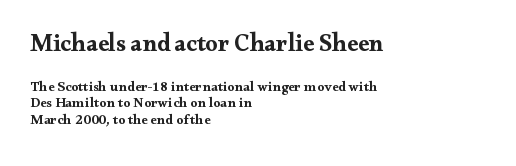
The image shows 24 px bold type, upright; set left-aligned, line spacing 1.19x, normal letter spacing, not underlined; the first (top) block is 1.71x larger.
